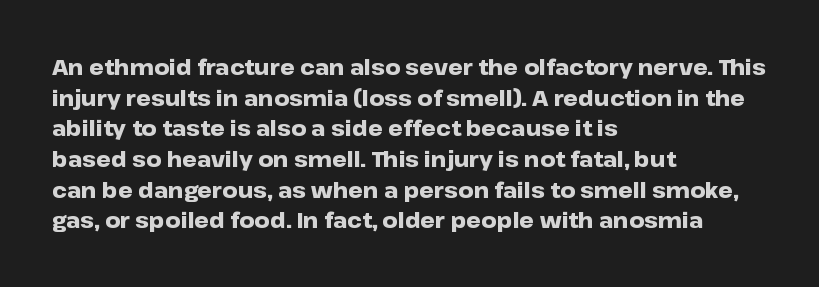
The image shows 21 px bold type, upright; set left-aligned, normal line spacing (1.46x), normal letter spacing, not underlined.
